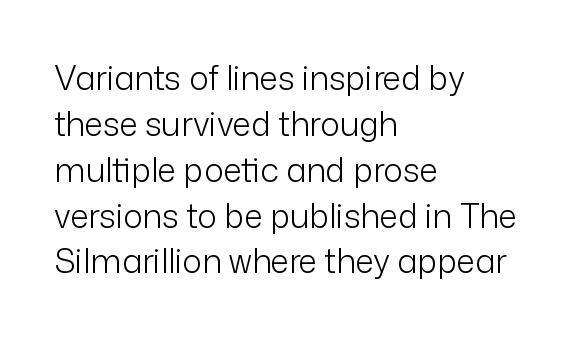
Here the glyphs are tracked normally, forming tight word shapes. The strip under each line holds only bare page. In terms of leading, this rendering sits right in the middle. Bold? No — there's no thickening of the strokes. Caption: multi-line text, flush left, ragged right. In terms of letterform style, serifs are entirely absent.
